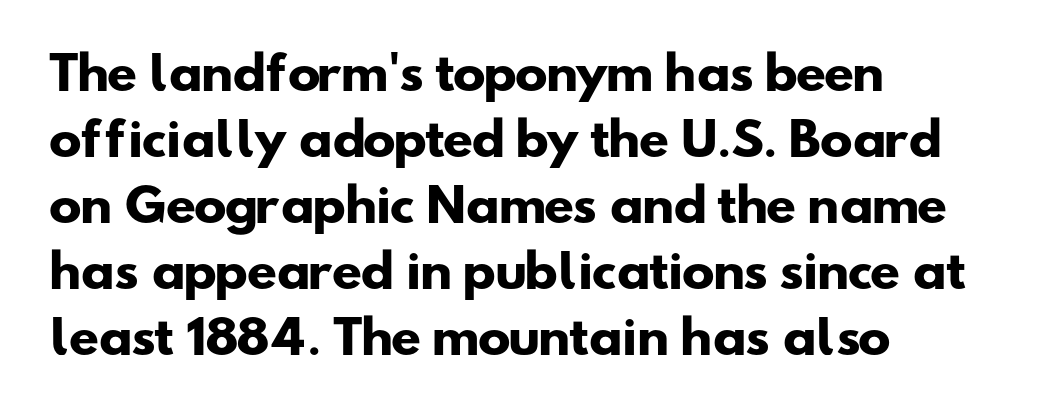
{"serif": "no", "bold": "yes", "weight": "heavy", "width": "wide", "stroke_contrast": "low", "x_height": "small", "monospaced": "no", "underline": "no", "align": "left", "line_spacing": "normal", "line_spacing_ratio": 1.5, "letter_spacing": "normal", "letter_spacing_em": 0.0, "glyph_px": 44}
